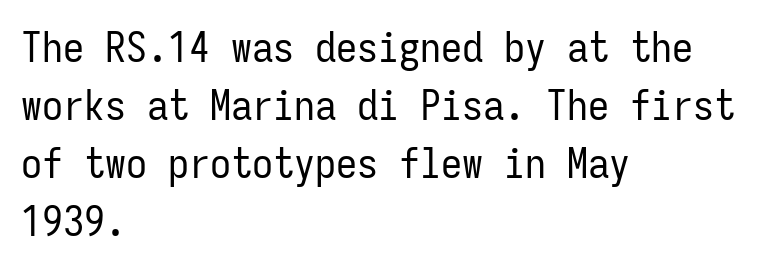
{"serif": "no", "italic": "no", "bold": "no", "weight": "regular", "width": "condensed", "stroke_contrast": "low", "x_height": "medium", "monospaced": "yes", "underline": "no", "align": "left", "line_spacing": "normal", "line_spacing_ratio": 1.38, "letter_spacing": "normal", "letter_spacing_em": 0.0, "glyph_px": 42}
